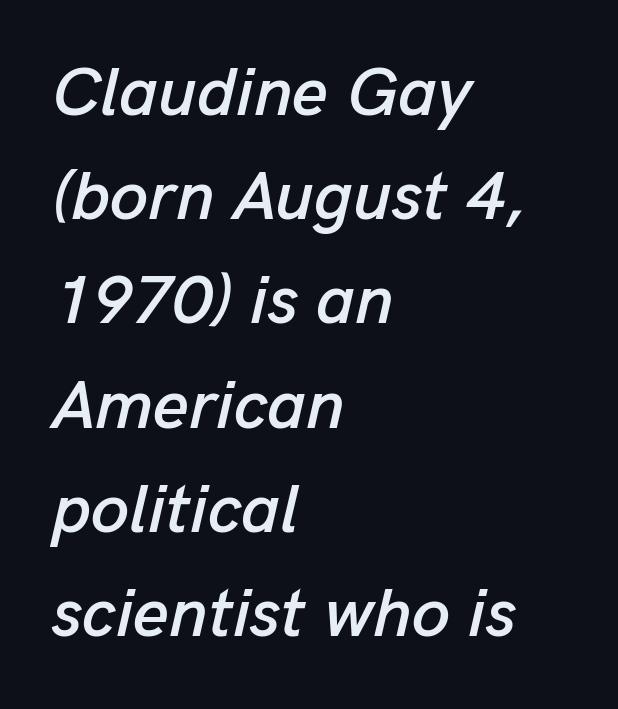
A typesetter would call this proportional, since set widths differ per character. Does the leading feel generous? No, just average. Alignment: flush left. In terms of letterspacing, this is plain default setting. Bare-footed words on every line. There's an unmistakable incline to the writing here.
